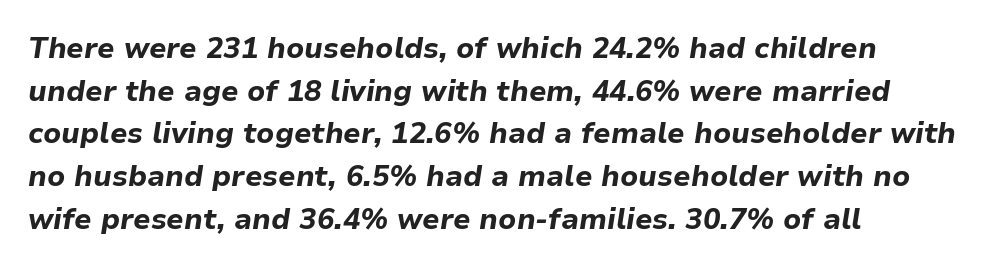
Q: Is the text bold? A: Yes.
Q: Is the text italic (slanted)? A: Yes, it leans right by about 9 degrees.
Q: Is the text underlined? A: No.
Q: How is the paragraph aligned? A: Left-aligned.
Q: Is the spacing between letters normal or unusually wide? A: Normal.
Q: Is the spacing between lines tight, normal or loose? A: Normal.
Q: Width (condensed, normal, or wide)? A: Normal.
Q: Stroke contrast? A: Low.
Q: x-height? A: Medium.
Q: Monospaced? A: No.
